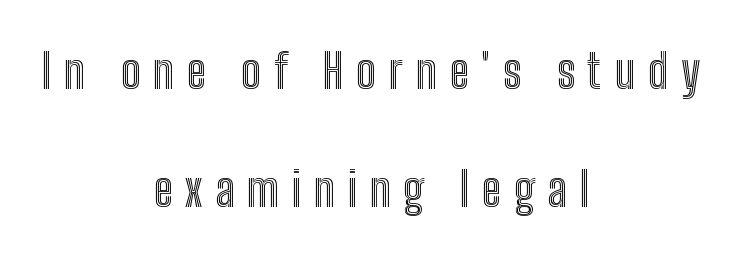
Q: Is the text italic (slanted)? A: No, it is upright.
Q: Is the text underlined? A: No.
Q: How is the paragraph aligned? A: Centered.
Q: Is the spacing between letters normal or unusually wide? A: Unusually wide.
Q: Is the spacing between lines tight, normal or loose? A: Loose.
Q: Width (condensed, normal, or wide)? A: Condensed.
Q: x-height? A: Medium.
Q: Monospaced? A: No.
